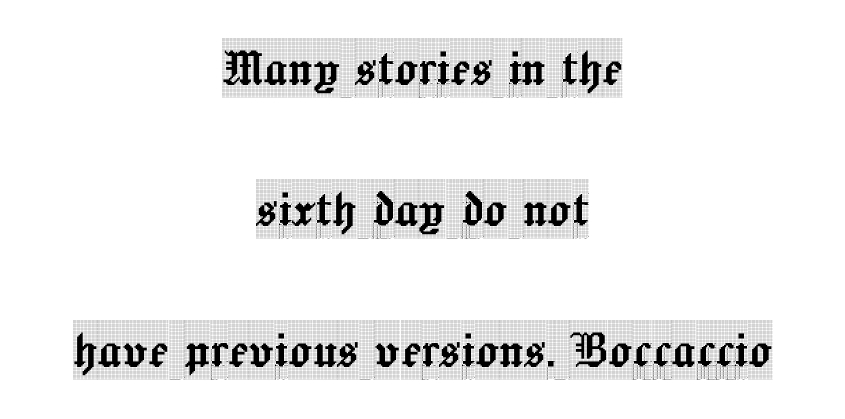
{"serif": "yes", "italic": "no", "width": "condensed", "x_height": "large", "monospaced": "no", "underline": "no", "align": "center", "line_spacing": "loose", "line_spacing_ratio": 2.39, "letter_spacing": "normal", "letter_spacing_em": 0.0, "glyph_px": 59}
